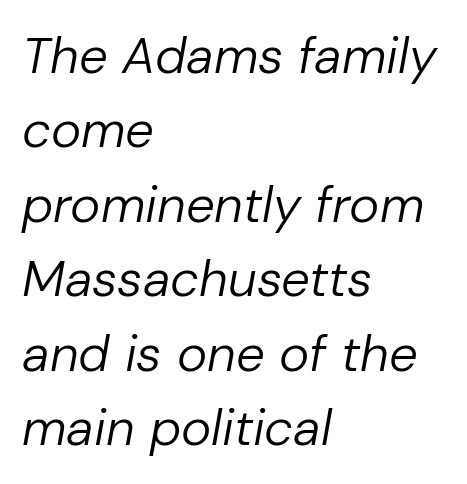
Students, note that the glyphs here touch the page at normal intervals. Underlining? Definitely not there. The rendering uses natural spacing where letterforms have individual widths. Caption: multi-line text, flush left, ragged right.
